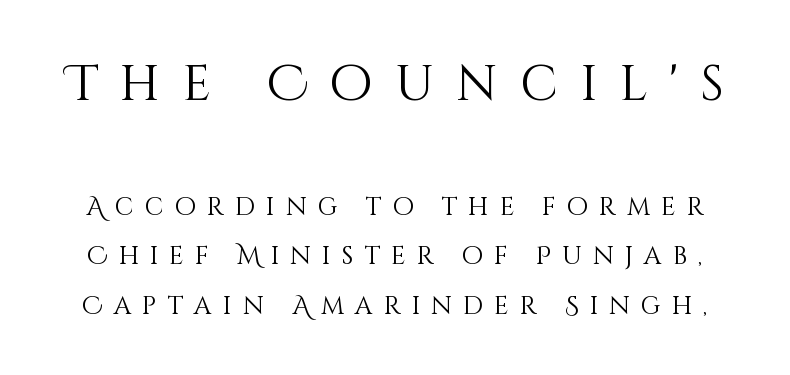
Q: Is the text bold? A: No.
Q: Is the text italic (slanted)? A: No, it is upright.
Q: Is the text underlined? A: No.
Q: Is the spacing between letters normal or unusually wide? A: Unusually wide.
Q: Is the spacing between lines tight, normal or loose? A: Loose.
Q: Which block of text is set in a larger size, the first (top) or the second (bottom)? A: The first (top) one.
Q: Width (condensed, normal, or wide)? A: Normal.
Q: Stroke contrast? A: Medium.
Q: x-height? A: Large.
Q: Monospaced? A: No.
